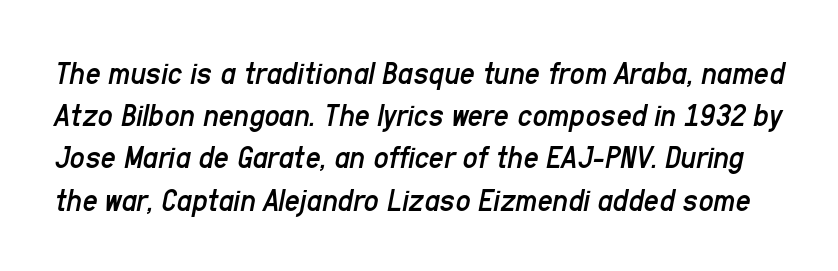
Q: Is the text bold? A: No.
Q: Is the text italic (slanted)? A: Yes, it leans right by about 11 degrees.
Q: Is the text underlined? A: No.
Q: Is the spacing between letters normal or unusually wide? A: Normal.
Q: Is the spacing between lines tight, normal or loose? A: Normal.
Q: Width (condensed, normal, or wide)? A: Condensed.
Q: Stroke contrast? A: Low.
Q: x-height? A: Medium.
Q: Monospaced? A: No.
